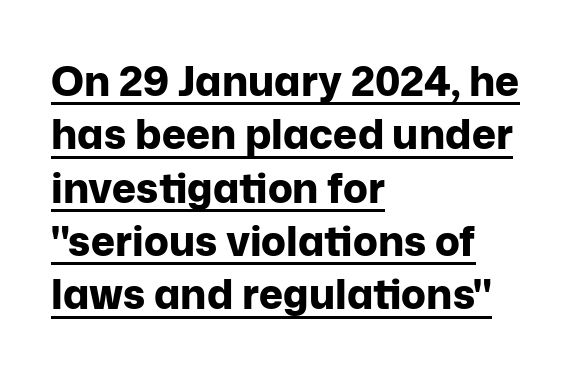
Line beginnings align vertically; line endings do not. Italic? Not at all — the glyphs are vertical. Honestly, the letter spacing is just normal — you wouldn't notice it. This sample carries an underscore along the baseline area. The passage shown is typed in a proportional face where columns would drift. Observe the absence of serifs on each vertical stroke in this sample.
